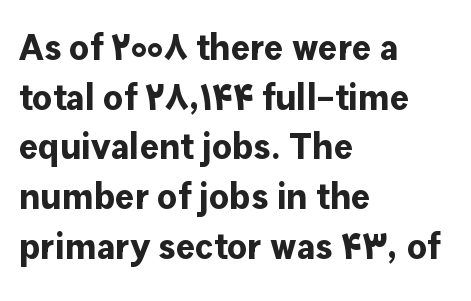
Default kerning and tracking; the words read as compact shapes. The lines in this sample share a left origin and differ only in where they stop. The face used here is a sans, in the tradition of grotesques and geometrics. A normal amount of white space separates one row of letters from the next. This sample has the flowing, uneven cadence of proportional lettering. Weight check: bold — yes, fully.
